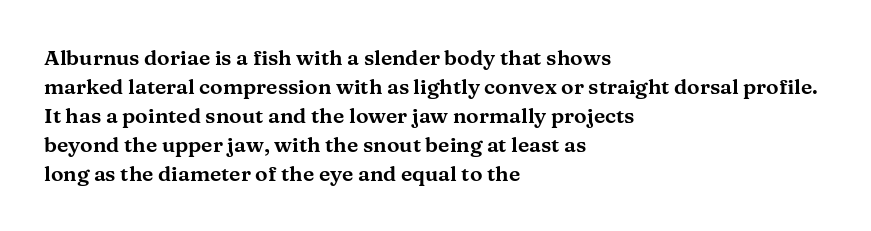
Q: Is the text italic (slanted)? A: No, it is upright.
Q: Is the text underlined? A: No.
Q: How is the paragraph aligned? A: Left-aligned.
Q: Is the spacing between letters normal or unusually wide? A: Normal.
Q: Is the spacing between lines tight, normal or loose? A: Normal.
